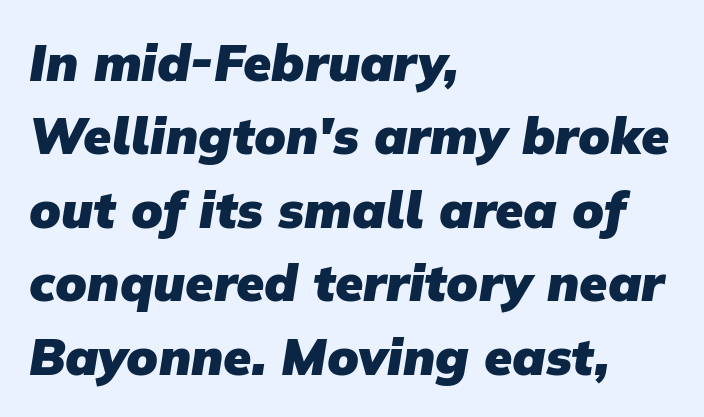
Q: Is the text bold? A: Yes.
Q: Is the typeface a serif or a sans-serif typeface? A: Sans-serif.
Q: Is the text underlined? A: No.
Q: How is the paragraph aligned? A: Left-aligned.
Q: Is the spacing between letters normal or unusually wide? A: Normal.
Q: Is the spacing between lines tight, normal or loose? A: Normal.
Q: Width (condensed, normal, or wide)? A: Normal.
Q: Stroke contrast? A: Low.
Q: x-height? A: Medium.
Q: Monospaced? A: No.
